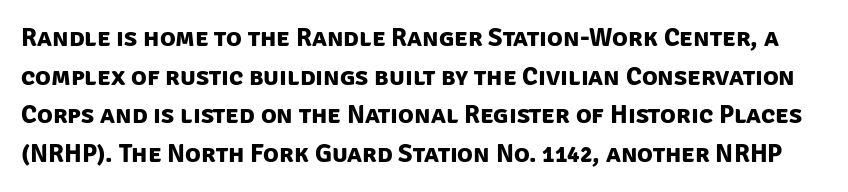
The image shows 26 px bold type; set normal line spacing (1.49x), normal letter spacing, not underlined.
